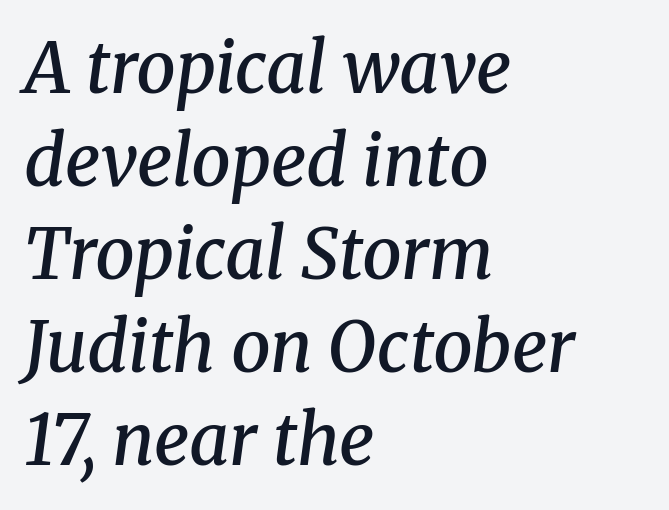
The lines are quadded left. Type style note: has serifs. Its strokes are somewhat broadened, the hallmark of semibold type. Think of a printed novel: that variable character pitch is what you see here. The face used here has a pronounced slope to its letters.
